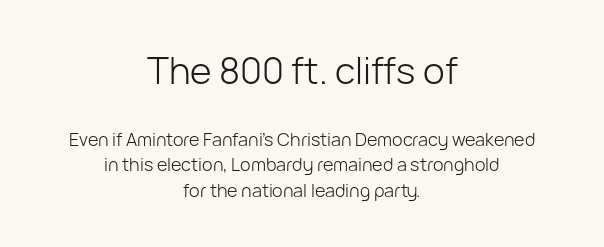
The image shows 37 px light sans-serif type, upright; set centered, normal line spacing (1.41x), normal letter spacing, not underlined; the first (top) block is 2.06x larger; low stroke contrast and a medium x-height.
